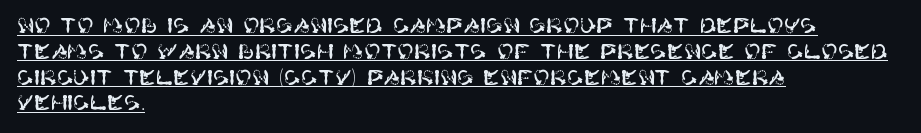
The vertical gap from one line to the next is medium. Caption: multi-line text, flush left, ragged right. In terms of posture, this sample is upright. What stands out about the letter spacing? Nothing — it is the standard amount.
